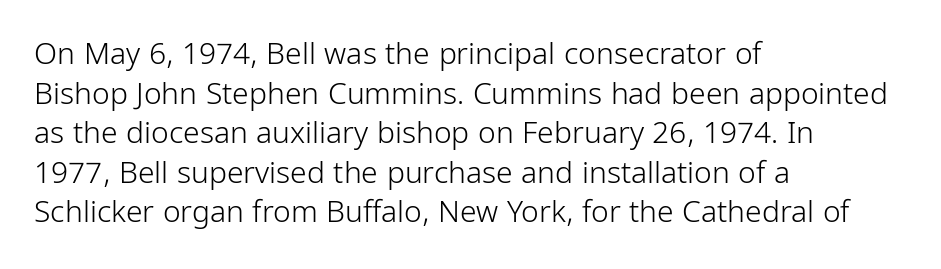
Q: Is the text bold? A: No.
Q: Is the text italic (slanted)? A: No, it is upright.
Q: Is the typeface a serif or a sans-serif typeface? A: Sans-serif.
Q: Is the text underlined? A: No.
Q: How is the paragraph aligned? A: Left-aligned.
Q: Is the spacing between letters normal or unusually wide? A: Normal.
Q: Is the spacing between lines tight, normal or loose? A: Normal.
Q: Width (condensed, normal, or wide)? A: Condensed.
Q: Stroke contrast? A: Low.
Q: x-height? A: Medium.
Q: Monospaced? A: No.
